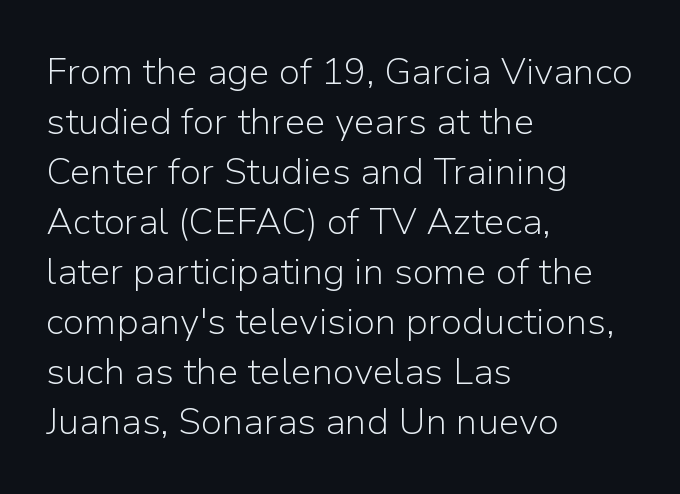
The image shows 37 px light sans-serif type, upright; set left-aligned, normal line spacing (1.35x), normal letter spacing, not underlined; low stroke contrast and a medium x-height.
